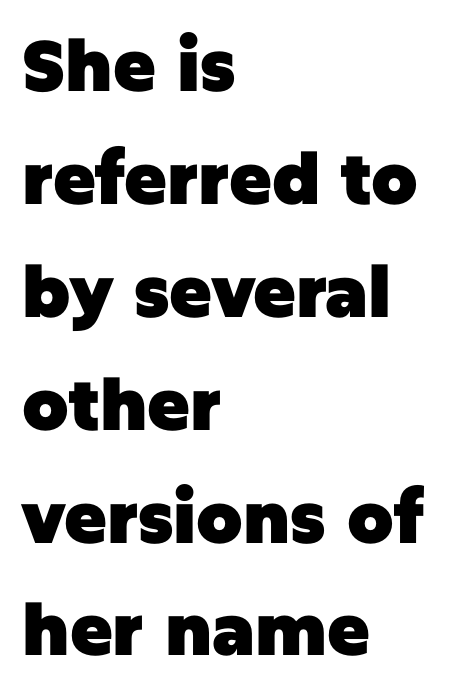
Is the type bold? Yes — the strokes are clearly thick and heavy. These lines are rendered in a variable-pitch font. The rendering keeps characters at their native spacing. Each row of text sits above clean, open space.
